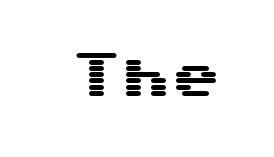
Just letters on the line, the space beneath them empty. Ordinary non-slanted type is in use. Serifs: no, the terminals of the letterforms are clean. The horizontal fit of the characters is conventional and even.
